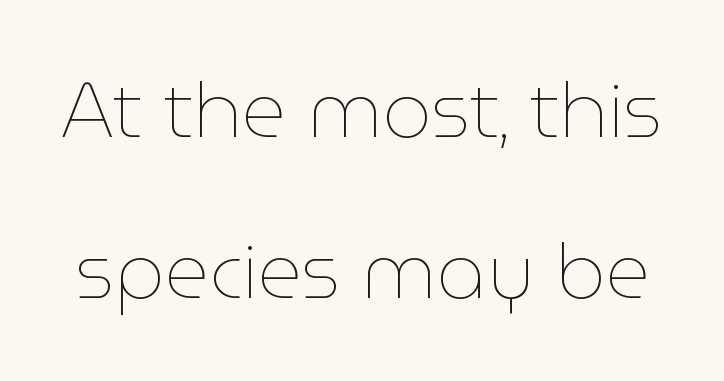
The image shows 77 px thin type, upright; set loose line spacing (2.09x), normal letter spacing, not underlined; low stroke contrast and a medium x-height.
